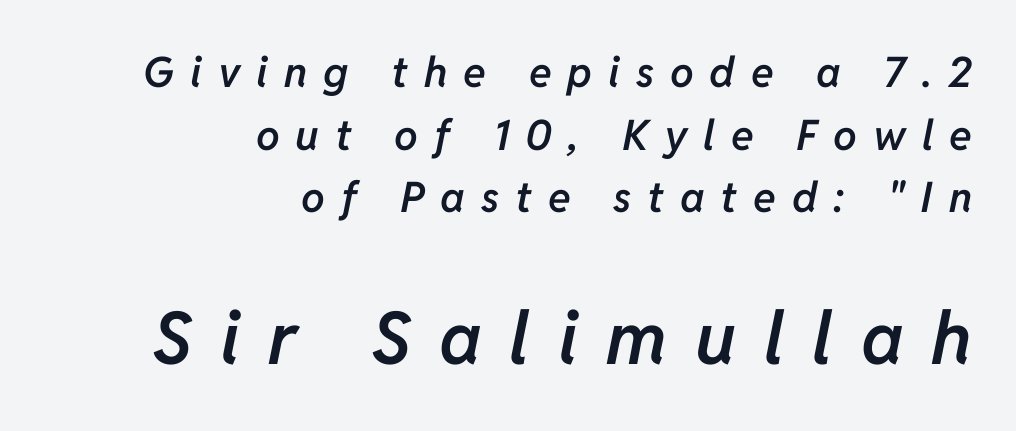
Summary of vertical rhythm: regular, with standard interline spacing. Quick note: italic. Emphasis by weight is partial: semibold. Quick note: underline off. The letters advance in unequal steps, a hallmark of proportional type. The following chunk of copy outweighs the initial chunk in type size.
